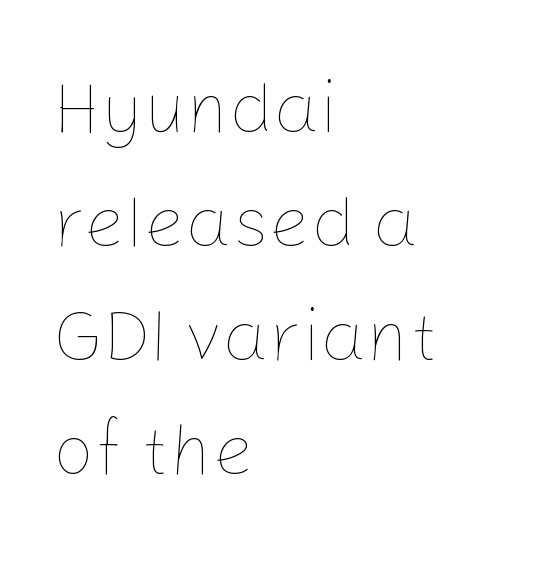
Honestly, the row spacing looks completely unremarkable. Descender tails drop into unmarked territory. This sample uses an upright cut, with every glyph sitting square on the baseline. Short note: letters normally spaced. Think of a printed novel: that variable character pitch is what you see here.
